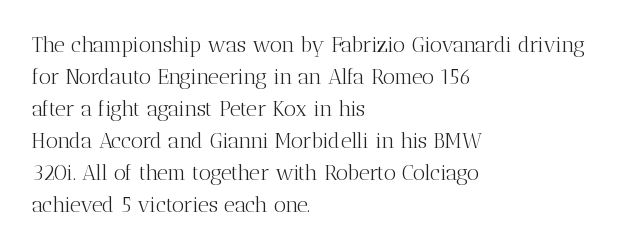
Vertical strokes here are truly vertical. The paragraph has a hard left edge and a soft right edge. The rendering uses a moderate line-height, typical for paragraphs. The cut favours lightness, reaching ordinary text weight at its darkest.
